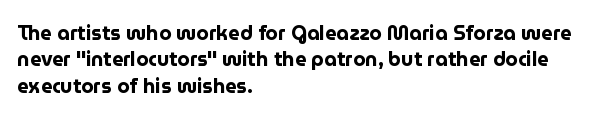
No extra tracking has been applied to these lines. The font is running at its bold setting. Students, observe: this is what conventionally led text looks like. Ascenders rise straight up at ninety degrees.
